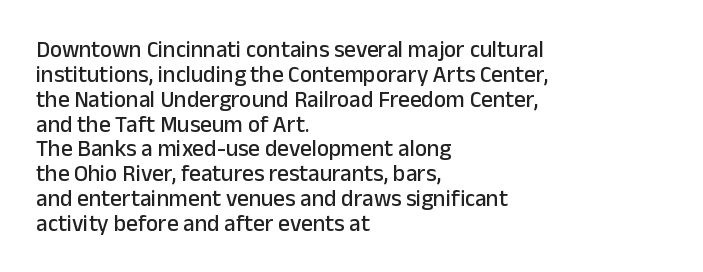
The image shows 23 px text type, upright; set left-aligned, tight line spacing (1.08x), normal letter spacing, not underlined.
